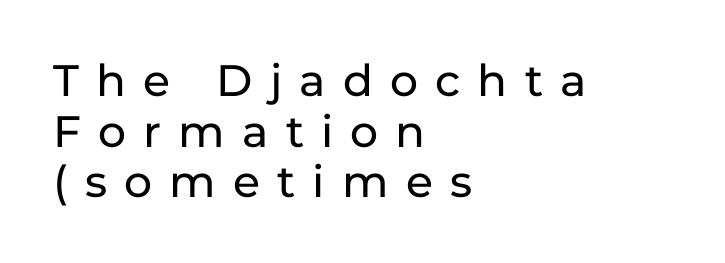
The image shows 44 px sans-serif type, upright; set left-aligned, tight line spacing (1.15x), unusually wide letter spacing (+0.39 em), not underlined; low stroke contrast and a medium x-height.
